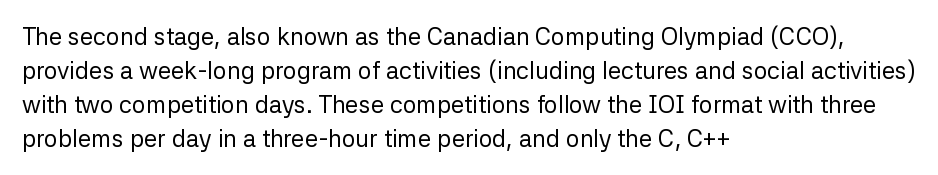
The image shows 24 px text type, upright; set left-aligned, normal line spacing (1.41x), normal letter spacing, not underlined.
